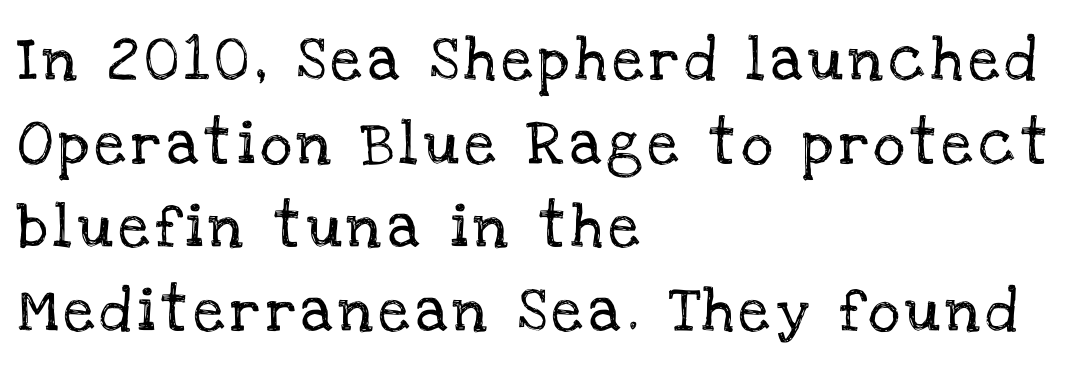
One glance says open: line gaps are wider than usual. Visually the block forms a straight wall on the left and a jagged coastline on the right. Look at the bottom of the vertical strokes: they flare into serifs here. Ordinary non-slanted type is in use.
